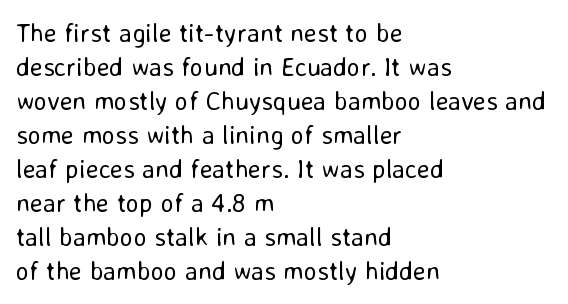
Q: Is the text bold? A: No.
Q: Is the text italic (slanted)? A: No, it is upright.
Q: Is the text underlined? A: No.
Q: How is the paragraph aligned? A: Left-aligned.
Q: Is the spacing between letters normal or unusually wide? A: Normal.
Q: Is the spacing between lines tight, normal or loose? A: Normal.
